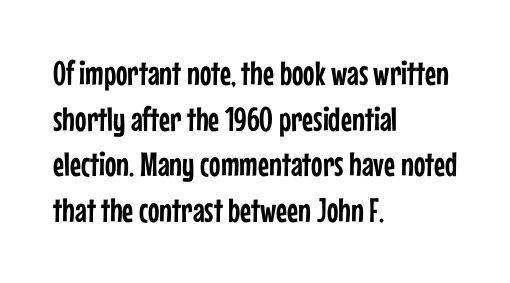
A typesetter would call this zero additional tracking. A typesetter would label this face a sans. These lines are rendered in a variable-pitch font. Vertical spacing — default. Tall strokes in this sample are plumb rather than angled.
